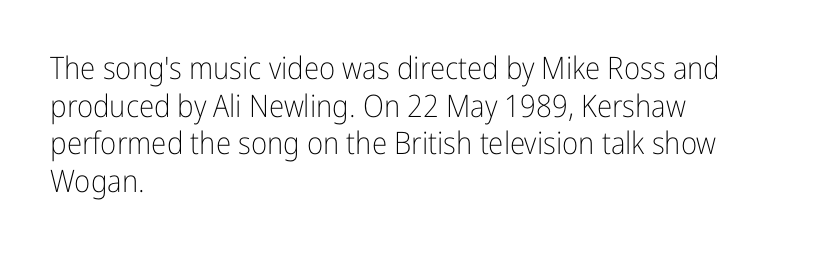
Serifs: no, the terminals of the letterforms are clean. Spacing between characters is what you'd get straight out of the box. Stems and bowls with no extra thickness — not bold. The face used here is proportionally spaced, like ordinary book or web type. The font's upright variant was chosen for this text.
